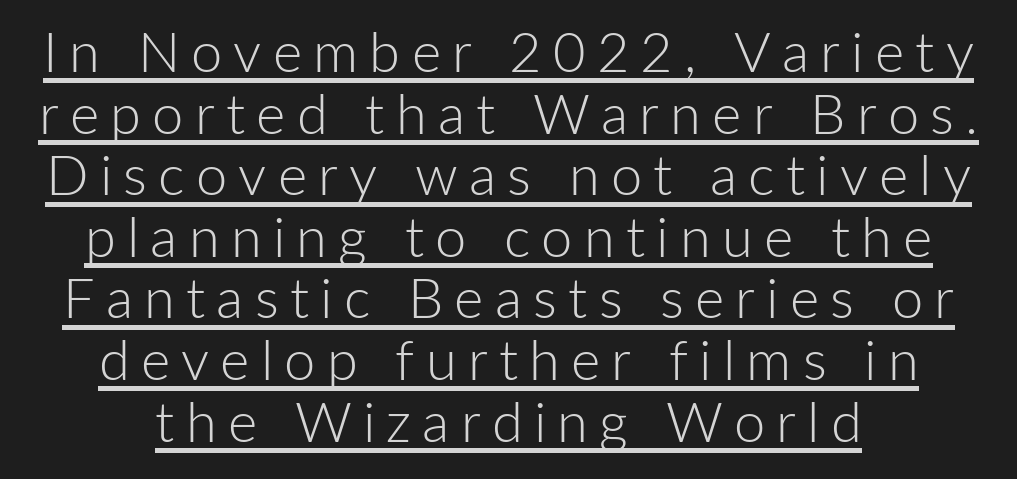
Q: Is the text bold? A: No.
Q: Is the text italic (slanted)? A: No, it is upright.
Q: Is the typeface a serif or a sans-serif typeface? A: Sans-serif.
Q: Is the text underlined? A: Yes.
Q: How is the paragraph aligned? A: Centered.
Q: Is the spacing between letters normal or unusually wide? A: Unusually wide.
Q: Is the spacing between lines tight, normal or loose? A: Tight.
Q: Width (condensed, normal, or wide)? A: Normal.
Q: Stroke contrast? A: Low.
Q: x-height? A: Medium.
Q: Monospaced? A: No.
